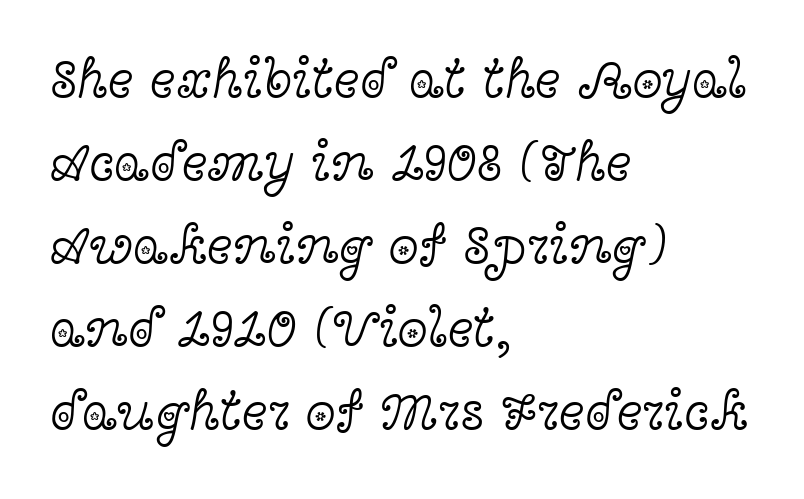
{"serif": "yes", "italic": "no", "bold": "no", "weight": "light", "width": "wide", "x_height": "medium", "monospaced": "no", "underline": "no", "align": "left", "line_spacing": "normal", "line_spacing_ratio": 1.51, "letter_spacing": "normal", "letter_spacing_em": 0.0, "glyph_px": 55}
